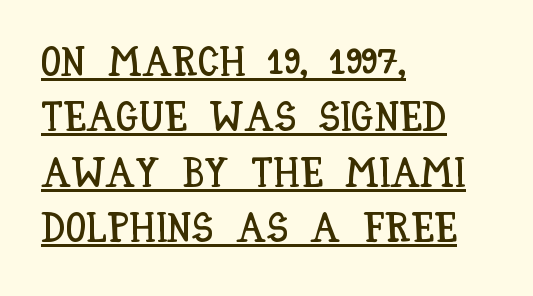
The image shows 41 px condensed type, upright; set left-aligned, normal line spacing (1.35x), normal letter spacing, underlined; low stroke contrast and a large x-height.
